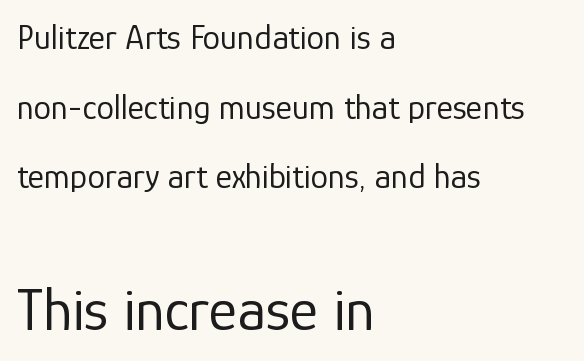
The image shows 61 px regular-weight sans-serif type, upright; set left-aligned, loose line spacing (1.99x), normal letter spacing, not underlined; the second (bottom) block is 1.74x larger; low stroke contrast and a medium x-height.
